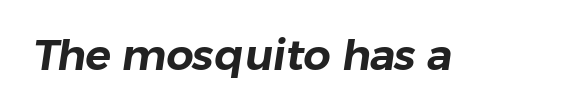
The image shows 43 px sans-serif type; set normal letter spacing, not underlined; low stroke contrast and a medium x-height.
